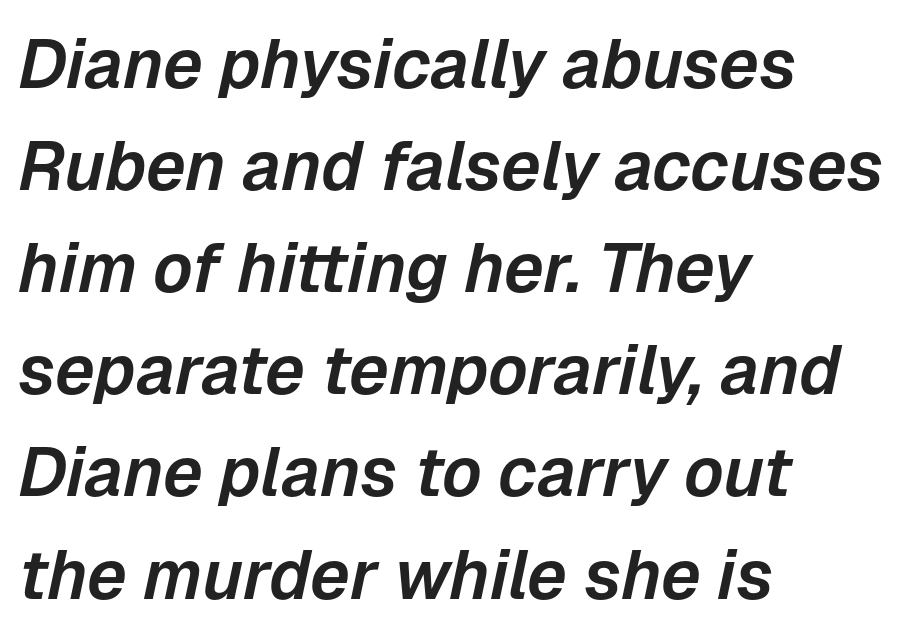
{"italic": "yes", "lean": "right", "slant_degrees": 12, "width": "normal", "stroke_contrast": "low", "x_height": "medium", "monospaced": "no", "underline": "no", "align": "left", "line_spacing": "normal", "line_spacing_ratio": 1.48, "letter_spacing": "normal", "letter_spacing_em": 0.0, "glyph_px": 69}
